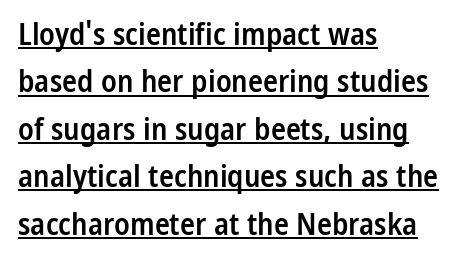
{"serif": "no", "italic": "no", "bold": "semi", "weight": "semibold", "width": "condensed", "stroke_contrast": "low", "x_height": "medium", "monospaced": "no", "underline": "yes", "align": "left", "line_spacing": "normal", "line_spacing_ratio": 1.53, "letter_spacing": "normal", "letter_spacing_em": 0.0, "glyph_px": 31}
